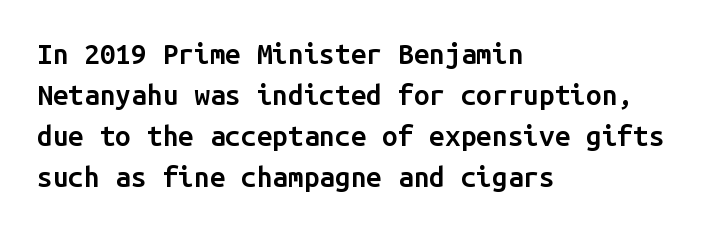
The image shows 28 px semibold sans-serif type, upright, monospaced; set left-aligned, normal line spacing (1.46x), normal letter spacing, not underlined; low stroke contrast and a medium x-height.
